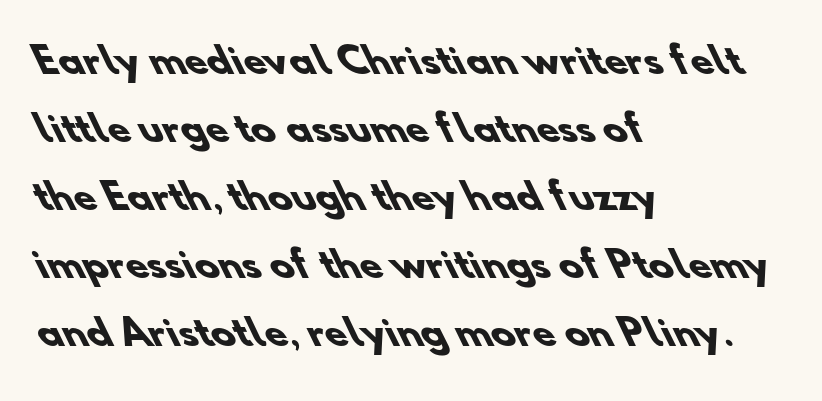
The image shows 36 px heavy sans-serif type; set left-aligned, line spacing 1.89x, normal letter spacing, not underlined; low stroke contrast and a small x-height.
